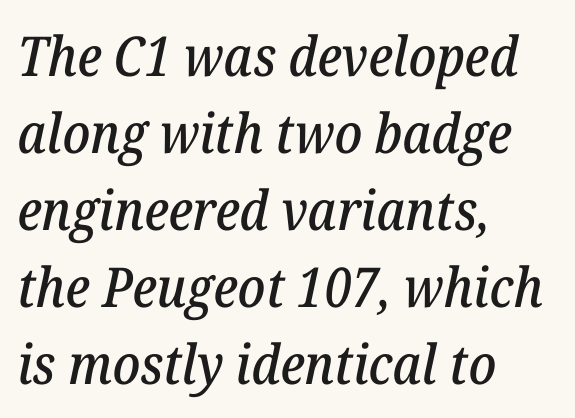
The image shows 55 px serif type, italic (leaning right); set left-aligned, normal line spacing (1.4x), normal letter spacing, not underlined; low stroke contrast and a medium x-height.
